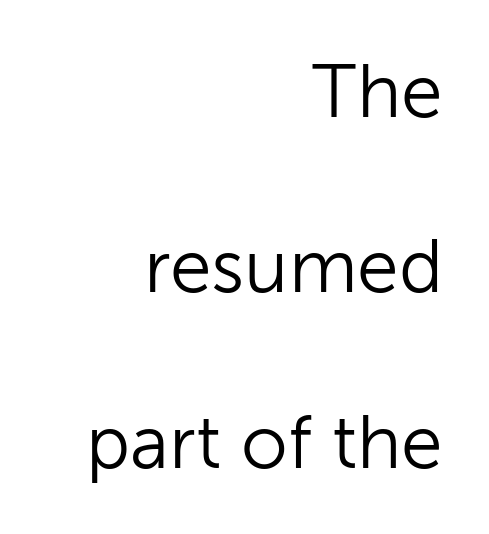
The zone under the glyphs is completely vacant. A typesetter would call this leading open, well beyond the default. Each letter keeps its own natural width here, so spacing adapts to shape. Heaviness? Minimal to ordinary, like unemphasized prose.
